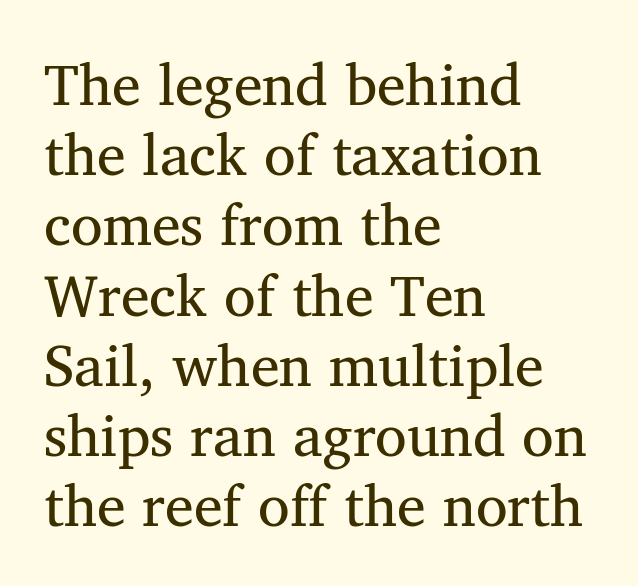
{"serif": "yes", "italic": "no", "bold": "no", "weight": "regular", "width": "normal", "stroke_contrast": "medium", "x_height": "medium", "monospaced": "no", "underline": "no", "align": "left", "line_spacing_ratio": 1.21, "letter_spacing": "normal", "letter_spacing_em": 0.0, "glyph_px": 58}
